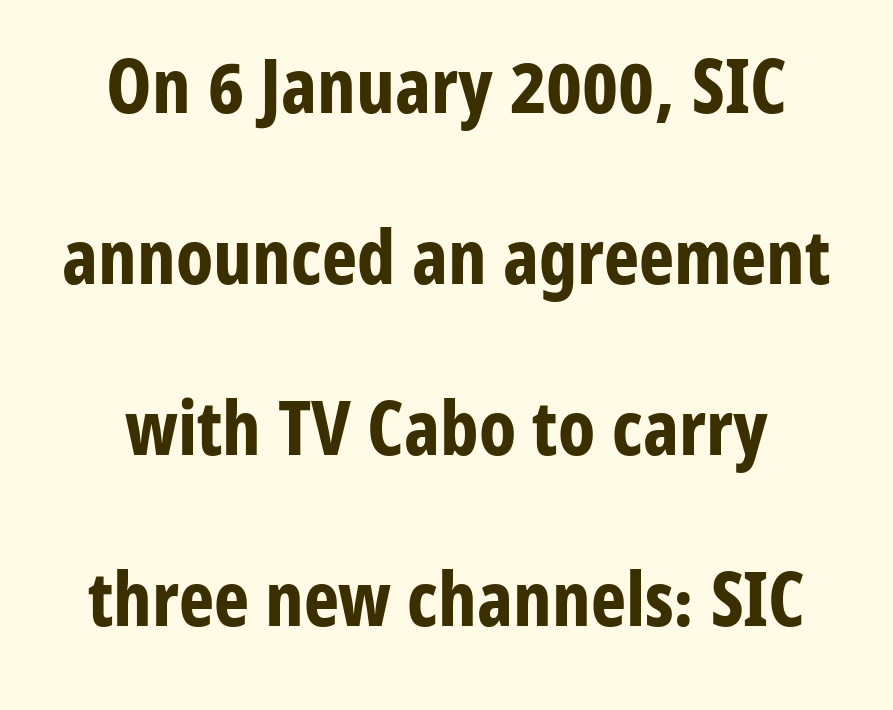
{"serif": "no", "italic": "no", "bold": "yes", "weight": "bold", "width": "condensed", "stroke_contrast": "low", "x_height": "medium", "monospaced": "no", "underline": "no", "line_spacing": "loose", "line_spacing_ratio": 2.28, "letter_spacing": "normal", "letter_spacing_em": 0.0, "glyph_px": 75}
